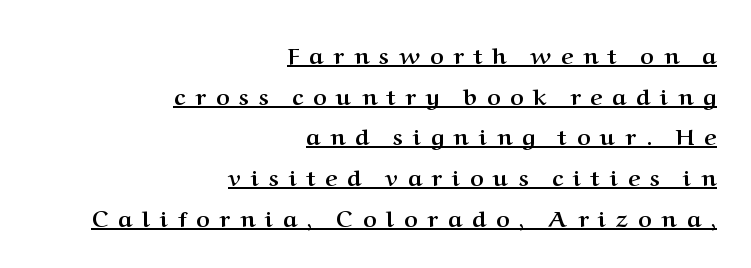
{"italic": "no", "bold": "yes", "underline": "yes", "align": "right", "line_spacing_ratio": 1.77, "letter_spacing": "wide", "letter_spacing_em": 0.44, "glyph_px": 23}
